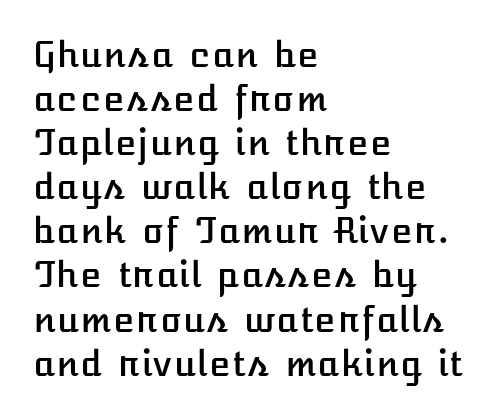
Q: Is the text italic (slanted)? A: No, it is upright.
Q: Is the text underlined? A: No.
Q: How is the paragraph aligned? A: Left-aligned.
Q: Is the spacing between letters normal or unusually wide? A: Normal.
Q: Is the spacing between lines tight, normal or loose? A: Normal.
Q: Width (condensed, normal, or wide)? A: Normal.
Q: Stroke contrast? A: Low.
Q: x-height? A: Medium.
